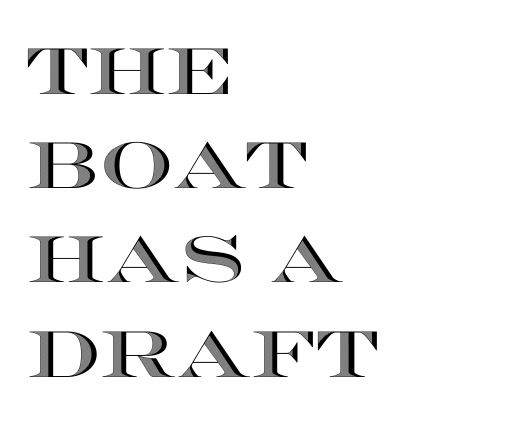
Students, observe: this is what conventionally led text looks like. The letters stand upright; this is a roman face. Note the varied advance widths — an 'i' is clearly narrower than an 'm'. The specimen omits any rule beneath the text block's lines. Horizontally, the lines are justified to the leading edge only.
